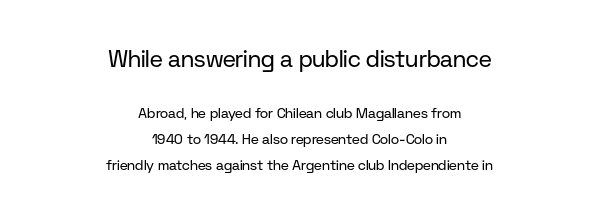
The letters stand upright; this is a roman face. Block one is the big one; block two sits smaller underneath. Each line is balanced around a shared central axis. Glance below the letters and you will spot only blank space. The cut favours lightness, reaching ordinary text weight at its darkest. Inter-character spacing is left at the font's built-in metrics.
